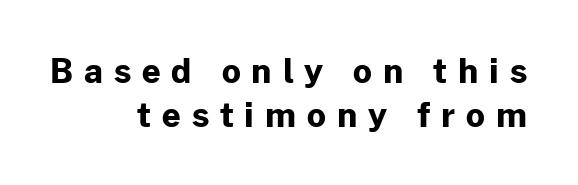
The image shows 33 px bold sans-serif type, upright; set right-aligned, normal line spacing (1.34x), unusually wide letter spacing (+0.33 em), not underlined; low stroke contrast and a medium x-height.
